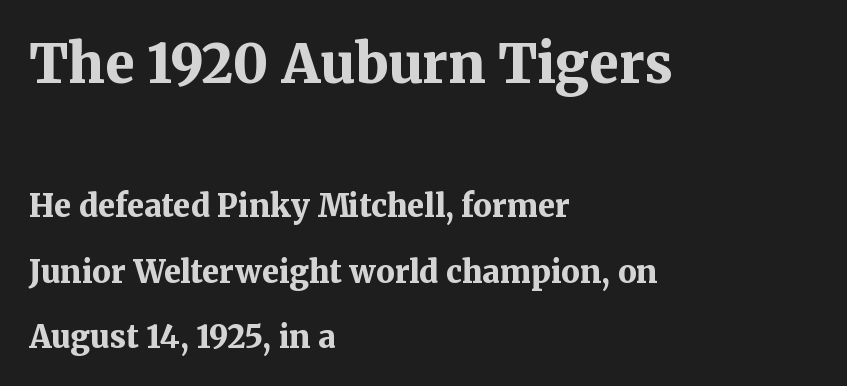
The image shows 54 px bold serif type, upright; set left-aligned, loose line spacing (2.11x), normal letter spacing, not underlined; the first (top) block is 1.74x larger; medium stroke contrast and a medium x-height.
